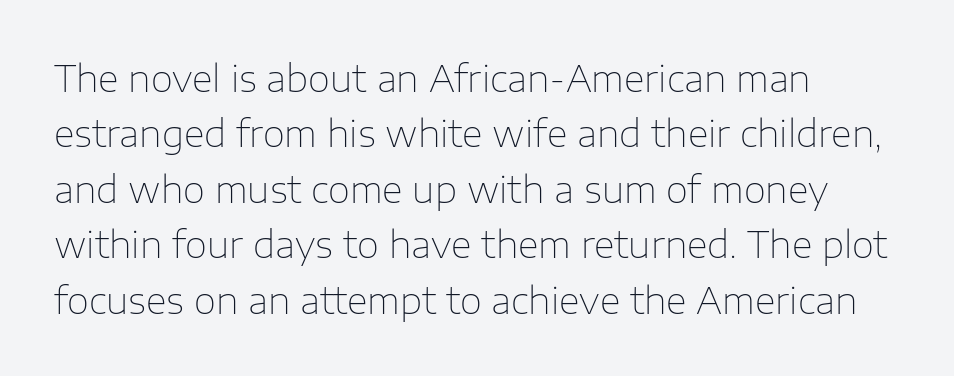
Q: Is the text bold? A: No.
Q: Is the text italic (slanted)? A: No, it is upright.
Q: Is the typeface a serif or a sans-serif typeface? A: Sans-serif.
Q: Is the text underlined? A: No.
Q: How is the paragraph aligned? A: Left-aligned.
Q: Is the spacing between letters normal or unusually wide? A: Normal.
Q: Is the spacing between lines tight, normal or loose? A: Normal.
Q: Width (condensed, normal, or wide)? A: Normal.
Q: Stroke contrast? A: Low.
Q: x-height? A: Medium.
Q: Monospaced? A: No.
